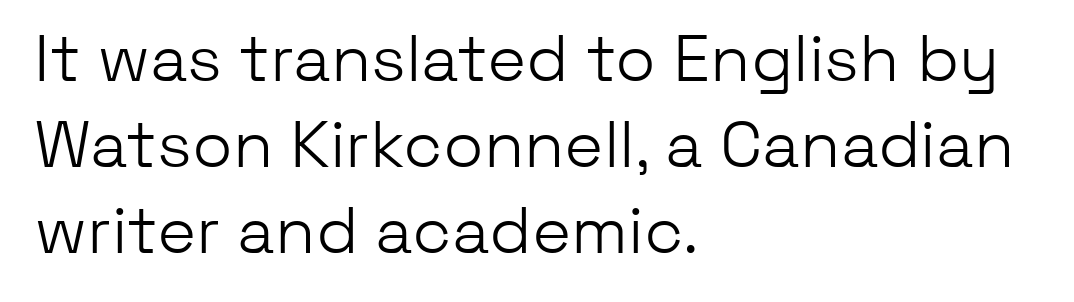
Q: Is the text bold? A: No.
Q: Is the text italic (slanted)? A: No, it is upright.
Q: Is the typeface a serif or a sans-serif typeface? A: Sans-serif.
Q: Is the text underlined? A: No.
Q: How is the paragraph aligned? A: Left-aligned.
Q: Is the spacing between letters normal or unusually wide? A: Normal.
Q: Is the spacing between lines tight, normal or loose? A: Normal.
Q: Width (condensed, normal, or wide)? A: Normal.
Q: Stroke contrast? A: Low.
Q: x-height? A: Medium.
Q: Monospaced? A: No.
